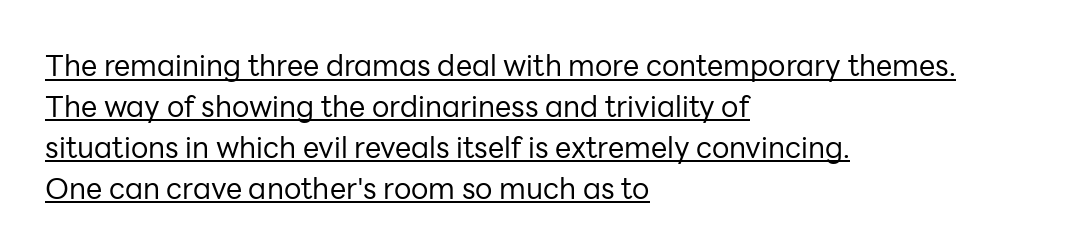
Looks like regular typesetting: each glyph gets only the width it needs. No letter is thick-stroked: the sample isn't bold. The designer went with a sans here, leaving each stem footless. Short and long lines alike share a common starting point at left. Successive baselines arrive at the customary interval. Italic? Not at all — the glyphs are vertical.
